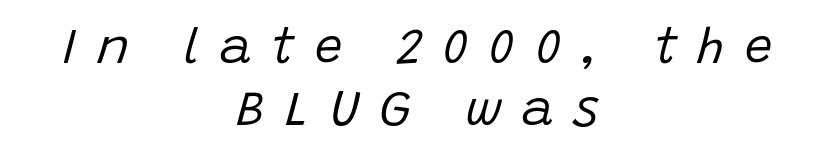
The image shows 49 px regular-weight type, italic (leaning right); set centered, normal line spacing (1.26x), unusually wide letter spacing (+0.41 em), not underlined; low stroke contrast and a large x-height.
